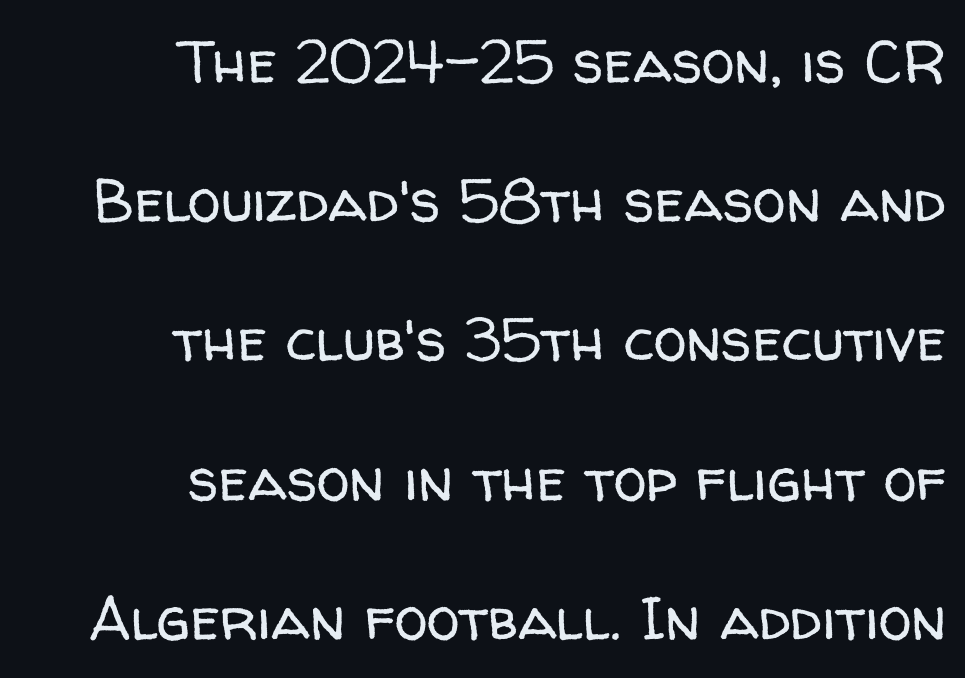
The rendering anchors every line to the right-hand side. Standard letterfit; no display-style spreading of the glyphs. This reads as an unemphasized weight, regular at the heaviest. I'd call this a sans setting — the letters go barefoot.
